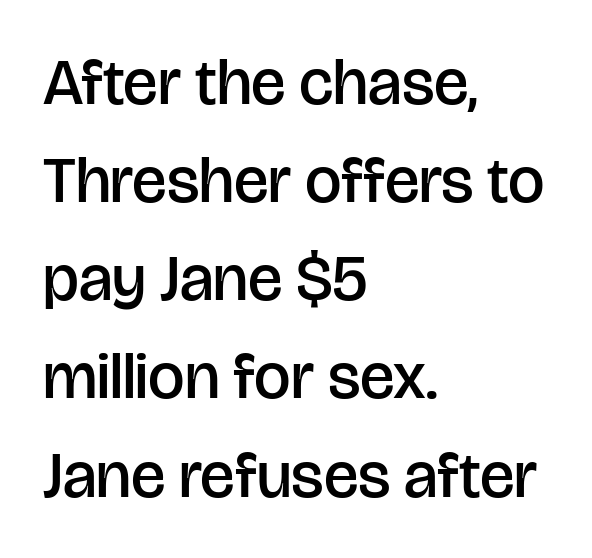
The image shows 65 px semibold sans-serif type, upright; set left-aligned, normal line spacing (1.51x), normal letter spacing, not underlined; low stroke contrast and a large x-height.
